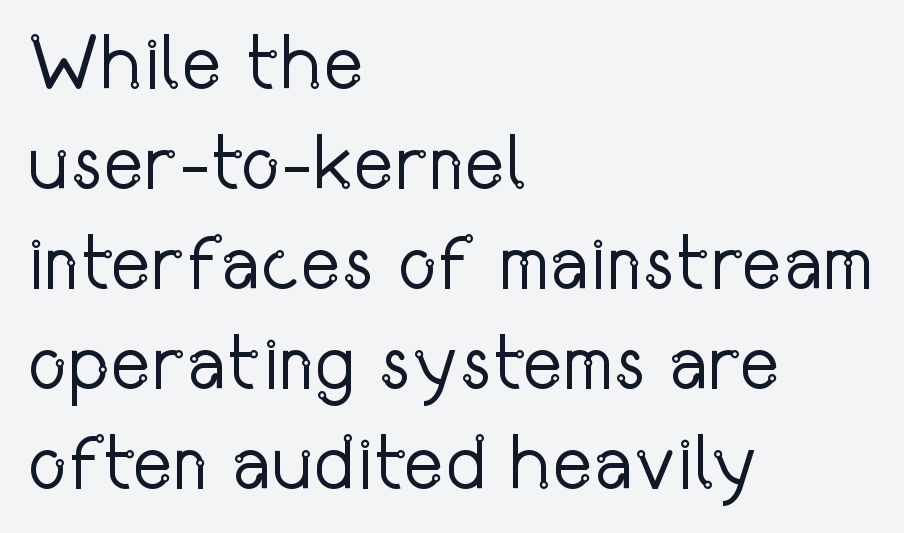
The image shows 77 px regular-weight, condensed sans-serif type, upright; set left-aligned, normal line spacing (1.3x), normal letter spacing, not underlined; low stroke contrast and a medium x-height.
